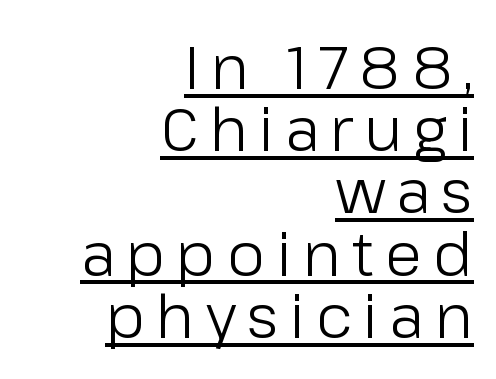
Q: Is the text bold? A: No.
Q: Is the text italic (slanted)? A: No, it is upright.
Q: Is the typeface a serif or a sans-serif typeface? A: Sans-serif.
Q: Is the text underlined? A: Yes.
Q: How is the paragraph aligned? A: Right-aligned.
Q: Is the spacing between lines tight, normal or loose? A: Tight.
Q: Width (condensed, normal, or wide)? A: Normal.
Q: Stroke contrast? A: Low.
Q: x-height? A: Medium.
Q: Monospaced? A: No.
